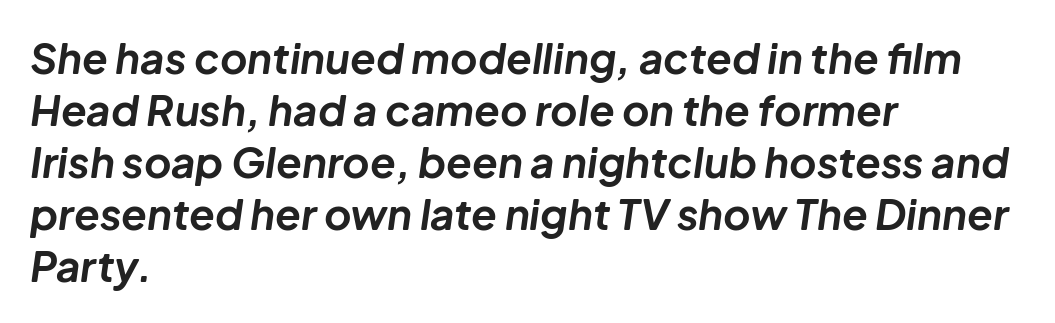
{"italic": "yes", "lean": "right", "slant_degrees": 8, "bold": "yes", "weight": "bold", "width": "normal", "stroke_contrast": "low", "x_height": "medium", "monospaced": "no", "underline": "no", "align": "left", "line_spacing_ratio": 1.24, "letter_spacing": "normal", "letter_spacing_em": 0.0, "glyph_px": 42}
